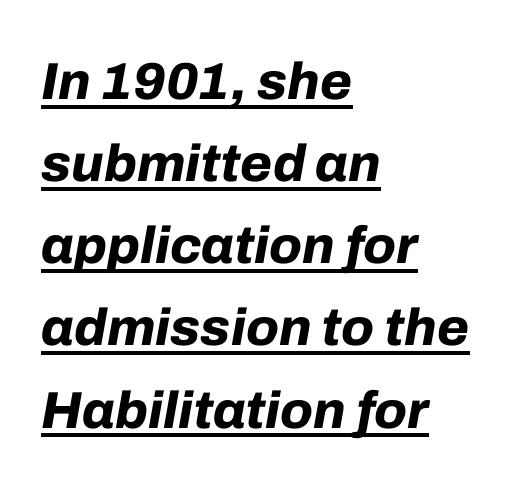
Q: Is the text bold? A: Yes.
Q: Is the text italic (slanted)? A: Yes, it leans right by about 10 degrees.
Q: Is the text underlined? A: Yes.
Q: How is the paragraph aligned? A: Left-aligned.
Q: Is the spacing between letters normal or unusually wide? A: Normal.
Q: Is the spacing between lines tight, normal or loose? A: Normal.
Q: Width (condensed, normal, or wide)? A: Normal.
Q: Stroke contrast? A: Low.
Q: x-height? A: Medium.
Q: Monospaced? A: No.
